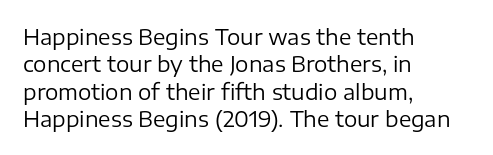
Reading down the block, your eye returns to a fixed left position each line. The weight tops out at a normal text grade. Interline gaps are of average width in this sample. The letters sit at their default tracking, neither squeezed nor spread.
